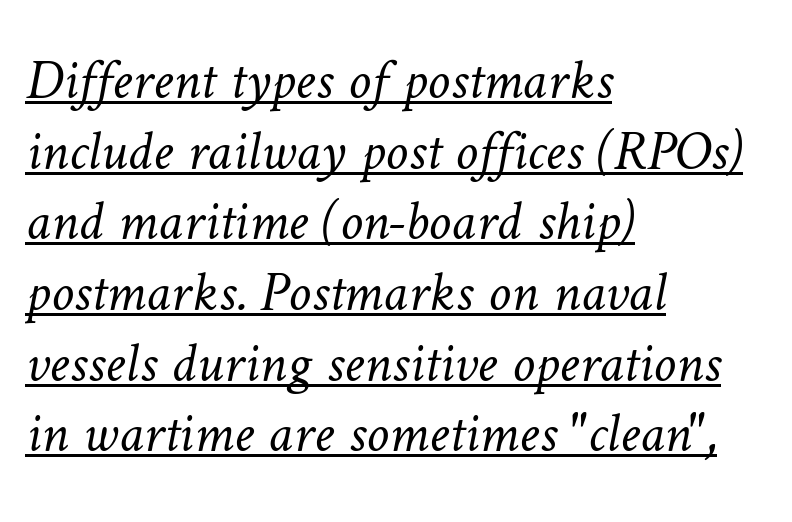
{"bold": "no", "weight": "light", "width": "normal", "stroke_contrast": "low", "x_height": "medium", "monospaced": "no", "underline": "yes", "align": "left", "line_spacing_ratio": 1.24, "letter_spacing": "normal", "letter_spacing_em": 0.0, "glyph_px": 57}
